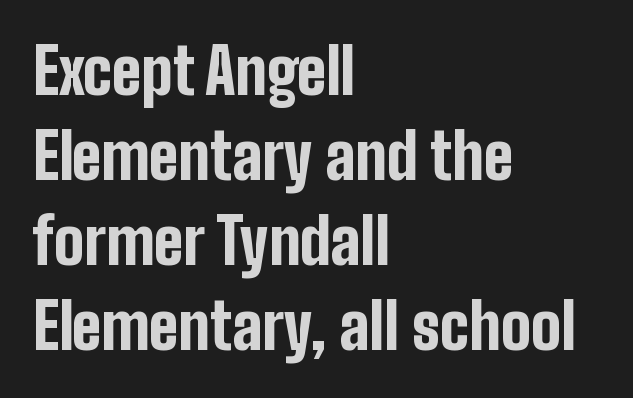
{"serif": "no", "italic": "no", "bold": "yes", "weight": "bold", "width": "condensed", "stroke_contrast": "low", "x_height": "medium", "monospaced": "no", "underline": "no", "align": "left", "line_spacing": "normal", "line_spacing_ratio": 1.35, "letter_spacing": "normal", "letter_spacing_em": 0.0, "glyph_px": 63}
